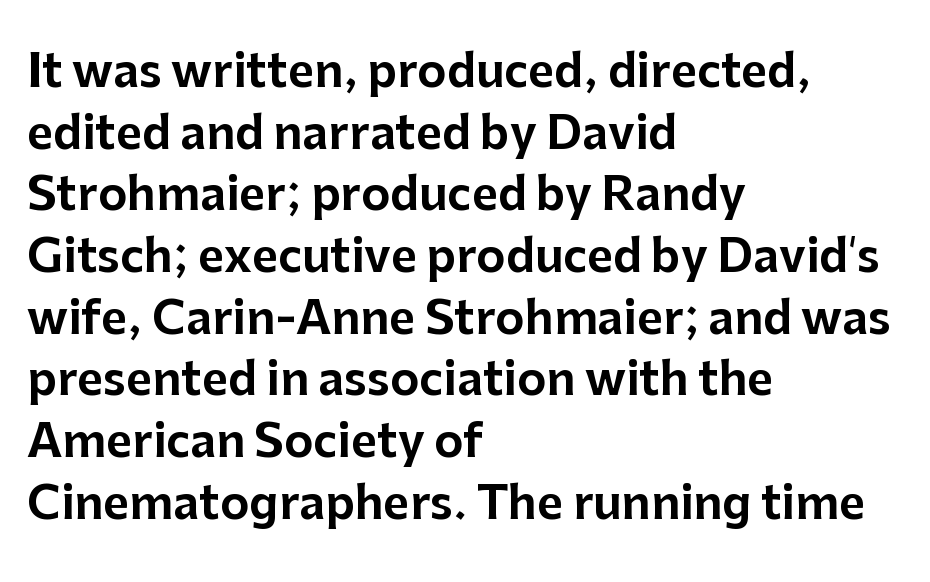
Default kerning and tracking; the words read as compact shapes. The lines in this sample share a left origin and differ only in where they stop. It's the straight-up-and-down kind of type. Here the designer chose a conventional face with non-uniform glyph widths. Regular leading. The typeface chosen for these lines omits serifs.
